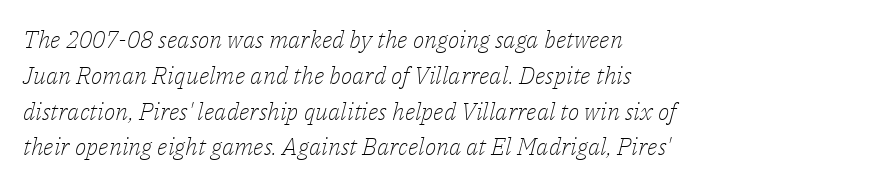
{"italic": "yes", "lean": "right", "slant_degrees": 14, "bold": "no", "underline": "no", "align": "left", "line_spacing": "normal", "line_spacing_ratio": 1.49, "letter_spacing": "normal", "letter_spacing_em": 0.0, "glyph_px": 24}
